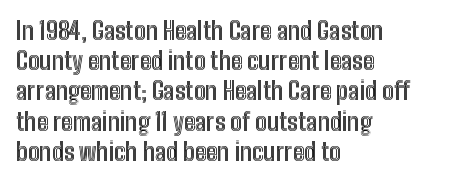
The image shows 24 px text type, upright; set left-aligned, normal line spacing (1.26x), normal letter spacing, not underlined.
